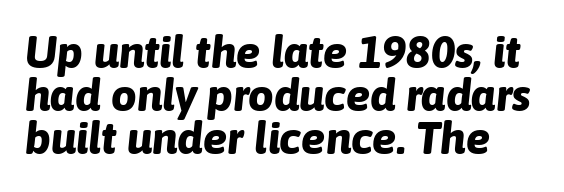
The image shows 45 px bold type, italic (leaning right); set tight line spacing (0.96x), normal letter spacing, not underlined; low stroke contrast and a medium x-height.
